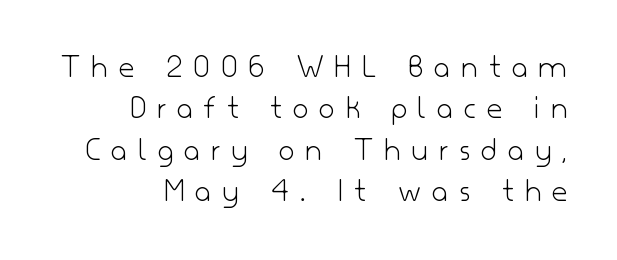
The image shows 34 px light sans-serif type, upright; set right-aligned, line spacing 1.22x, unusually wide letter spacing (+0.33 em), not underlined; low stroke contrast and a small x-height.
